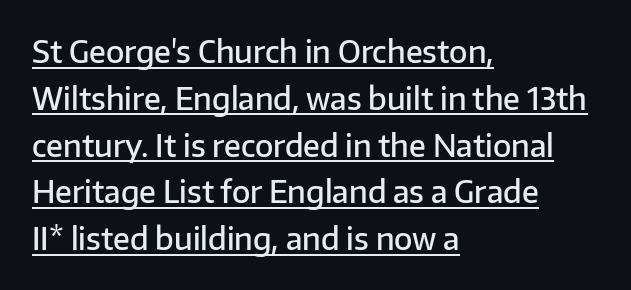
The image shows 30 px semibold sans-serif type, upright; set left-aligned, normal line spacing (1.56x), normal letter spacing, underlined; low stroke contrast and a medium x-height.
